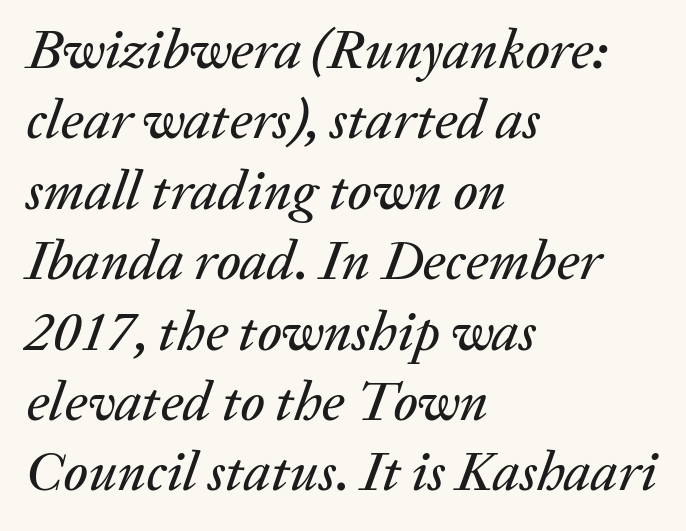
The image shows 55 px text type, italic (leaning right); set left-aligned, normal line spacing (1.28x), normal letter spacing, not underlined; low stroke contrast and a medium x-height.
